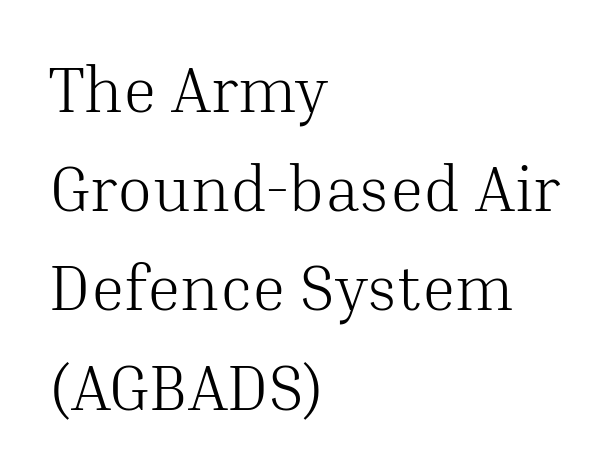
The image shows 64 px light serif type, upright; set left-aligned, normal line spacing (1.55x), normal letter spacing, not underlined; medium stroke contrast and a medium x-height.
